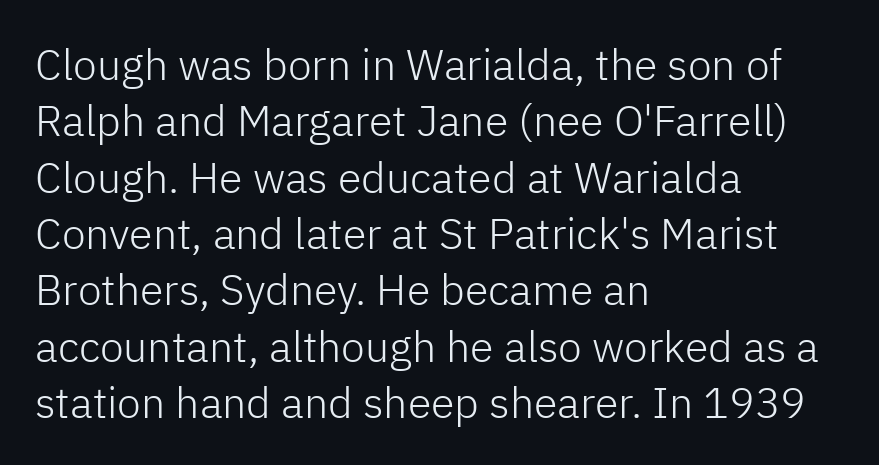
{"serif": "no", "italic": "no", "bold": "no", "weight": "light", "width": "normal", "stroke_contrast": "low", "x_height": "medium", "monospaced": "no", "underline": "no", "align": "left", "line_spacing": "normal", "line_spacing_ratio": 1.31, "letter_spacing": "normal", "letter_spacing_em": 0.0, "glyph_px": 43}
